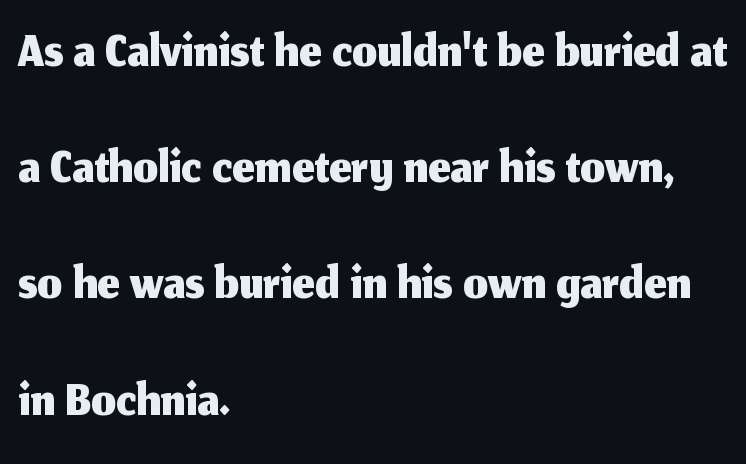
Q: Is the text italic (slanted)? A: No, it is upright.
Q: Is the typeface a serif or a sans-serif typeface? A: Sans-serif.
Q: Is the text underlined? A: No.
Q: How is the paragraph aligned? A: Left-aligned.
Q: Is the spacing between letters normal or unusually wide? A: Normal.
Q: Is the spacing between lines tight, normal or loose? A: Normal.
Q: Width (condensed, normal, or wide)? A: Normal.
Q: Stroke contrast? A: Medium.
Q: x-height? A: Medium.
Q: Monospaced? A: No.
